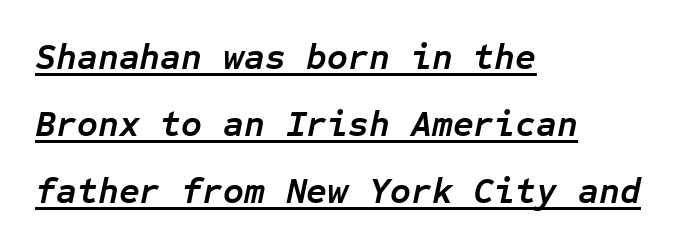
The image shows 36 px semibold type, italic (leaning right), monospaced; set left-aligned, line spacing 1.86x, normal letter spacing, underlined; low stroke contrast and a medium x-height.
